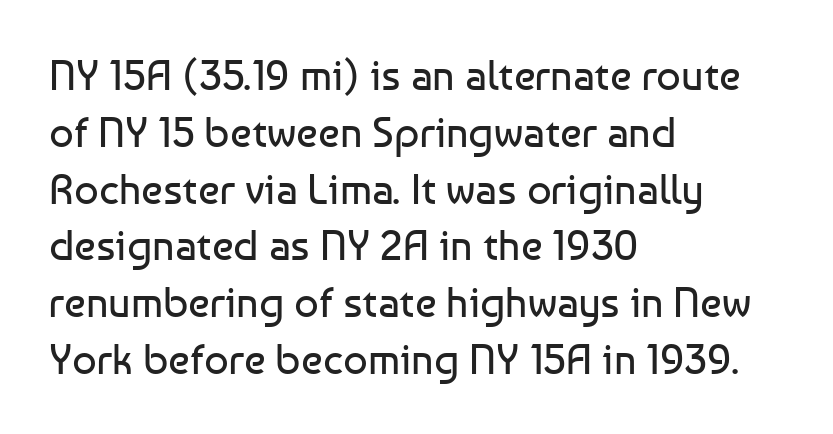
You could not count columns in this text — the font is proportionally spaced. The type sits square on the baseline with zero lean. Decoration check: the copy has no underline. One-word summary of the alignment: left. Does the type have serifs? No, each stem ends abruptly. The font sits on the lighter half of the weight spectrum, regular included.
